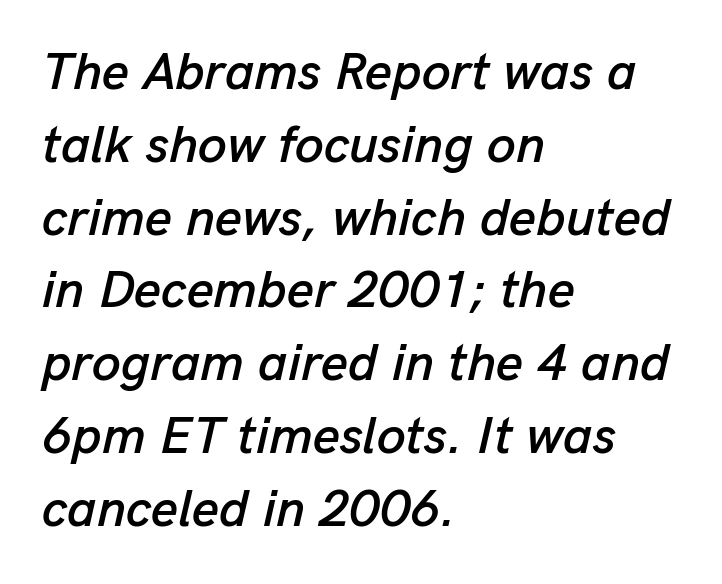
The image shows 52 px text type, italic (leaning right); set left-aligned, normal line spacing (1.4x), normal letter spacing, not underlined; low stroke contrast and a medium x-height.
